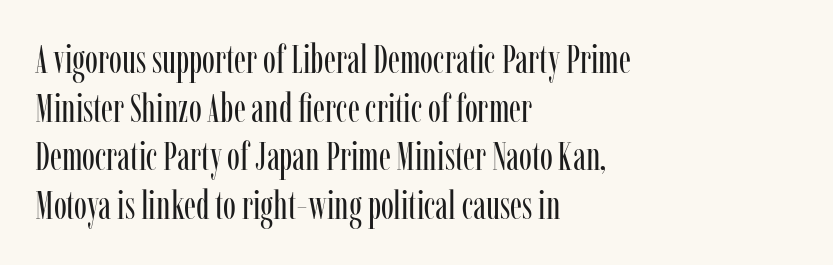
{"serif": "yes", "italic": "no", "bold": "no", "weight": "regular", "width": "condensed", "stroke_contrast": "low", "x_height": "medium", "monospaced": "no", "underline": "no", "align": "left", "line_spacing": "normal", "line_spacing_ratio": 1.25, "letter_spacing": "normal", "letter_spacing_em": 0.0, "glyph_px": 39}
